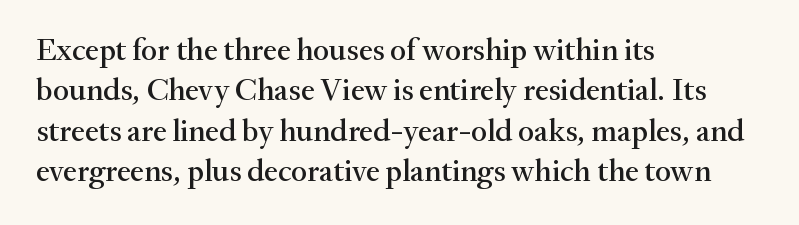
{"serif": "yes", "italic": "no", "width": "normal", "stroke_contrast": "medium", "x_height": "small", "monospaced": "no", "underline": "no", "align": "left", "line_spacing": "normal", "line_spacing_ratio": 1.3, "letter_spacing": "normal", "letter_spacing_em": 0.0, "glyph_px": 31}
